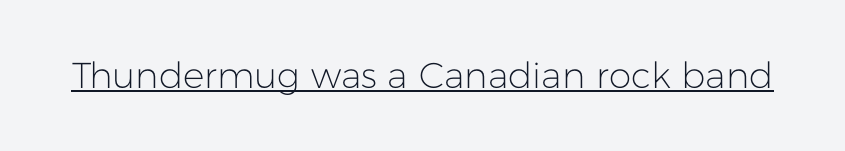
Q: Is the text bold? A: No.
Q: Is the text italic (slanted)? A: No, it is upright.
Q: Is the typeface a serif or a sans-serif typeface? A: Sans-serif.
Q: Is the text underlined? A: Yes.
Q: Is the spacing between letters normal or unusually wide? A: Normal.
Q: Width (condensed, normal, or wide)? A: Normal.
Q: Stroke contrast? A: Low.
Q: x-height? A: Medium.
Q: Monospaced? A: No.
